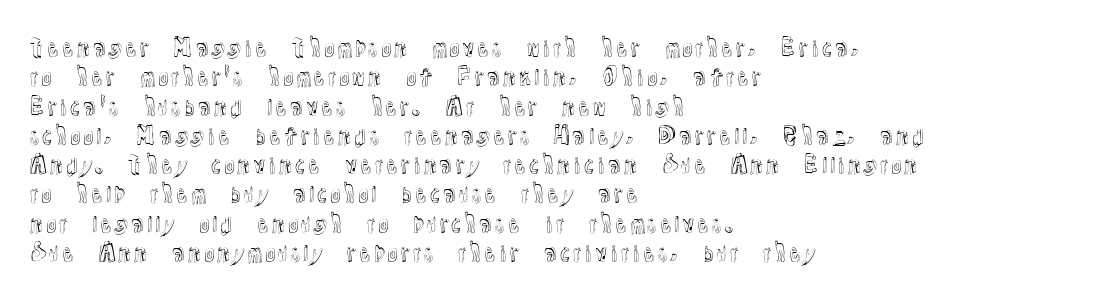
{"italic": "no", "underline": "no", "align": "left", "line_spacing": "normal", "line_spacing_ratio": 1.33, "letter_spacing": "normal", "letter_spacing_em": 0.0, "glyph_px": 22}
